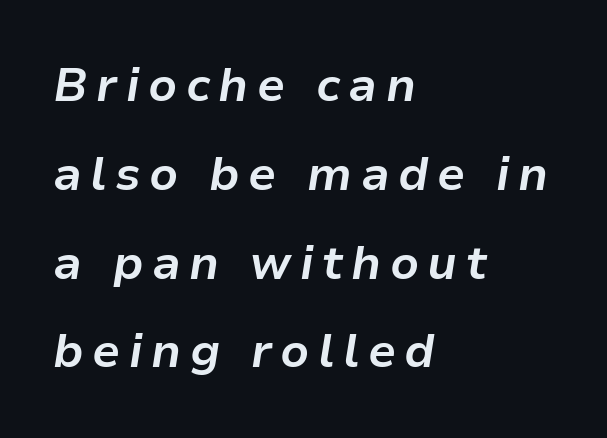
The typography opts for an oblique posture over an upright one. Line starts are locked; line ends wander. Typographic density is high because the face is bold. Looks like regular typesetting: each glyph gets only the width it needs. Quick note: underline off.
